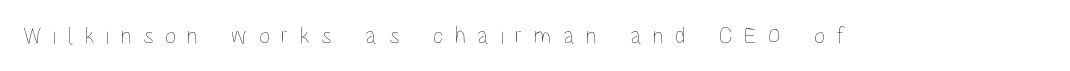
The image shows 24 px text type, upright; set unusually wide letter spacing (+0.48 em), not underlined.
